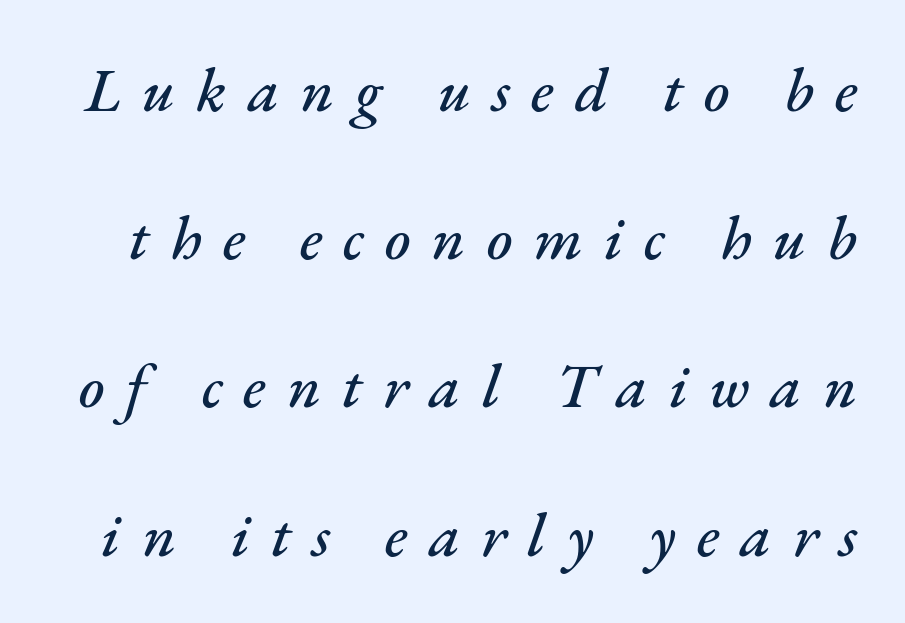
The gap between lines stays unmarked. Each word looks stretched out because of the extra space between its letters. Varying glyph widths throughout — classic text-font behaviour. Is the type slanted? Yes — the strokes lean at a clear angle. This sample trades compactness for vertical openness between lines.
